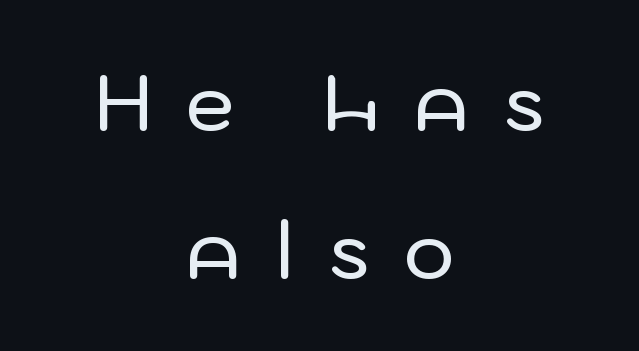
{"serif": "no", "italic": "no", "width": "normal", "stroke_contrast": "low", "x_height": "medium", "monospaced": "no", "underline": "no", "align": "center", "line_spacing": "loose", "line_spacing_ratio": 1.9, "letter_spacing": "wide", "letter_spacing_em": 0.43, "glyph_px": 78}
